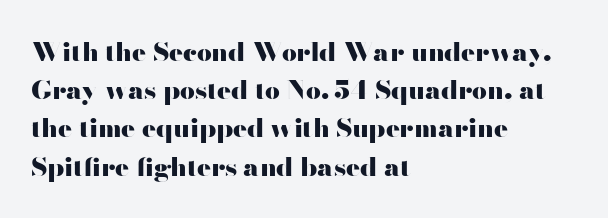
{"italic": "no", "bold": "yes", "underline": "no", "align": "left", "line_spacing": "normal", "line_spacing_ratio": 1.47, "letter_spacing": "normal", "letter_spacing_em": 0.0, "glyph_px": 26}
